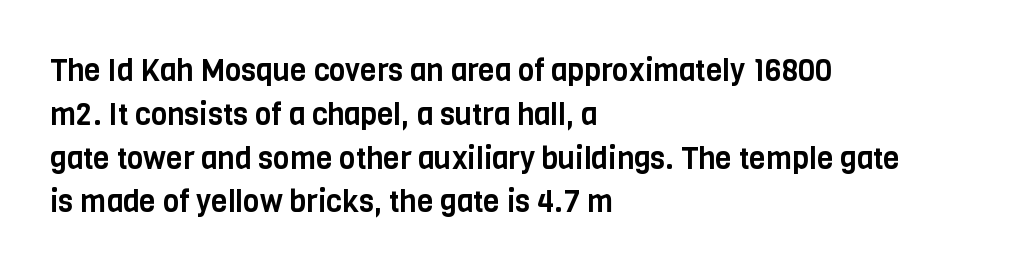
Q: Is the text italic (slanted)? A: No, it is upright.
Q: Is the typeface a serif or a sans-serif typeface? A: Sans-serif.
Q: Is the text underlined? A: No.
Q: How is the paragraph aligned? A: Left-aligned.
Q: Is the spacing between letters normal or unusually wide? A: Normal.
Q: Is the spacing between lines tight, normal or loose? A: Normal.
Q: Width (condensed, normal, or wide)? A: Condensed.
Q: Stroke contrast? A: Low.
Q: x-height? A: Large.
Q: Monospaced? A: No.
